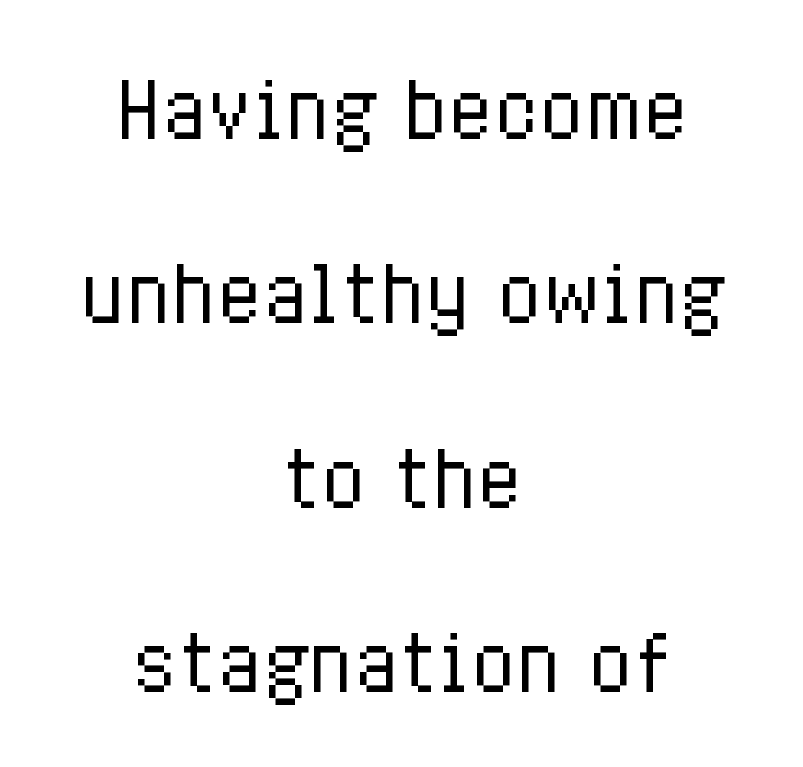
Do the characters align in a grid? No, the font is proportional. These lines stack symmetrically, like a column narrowing and widening about its center. This is roman type, the default non-slanted kind. Just letters on the line, the space beneath them empty. In terms of letterspacing, this is plain default setting.
